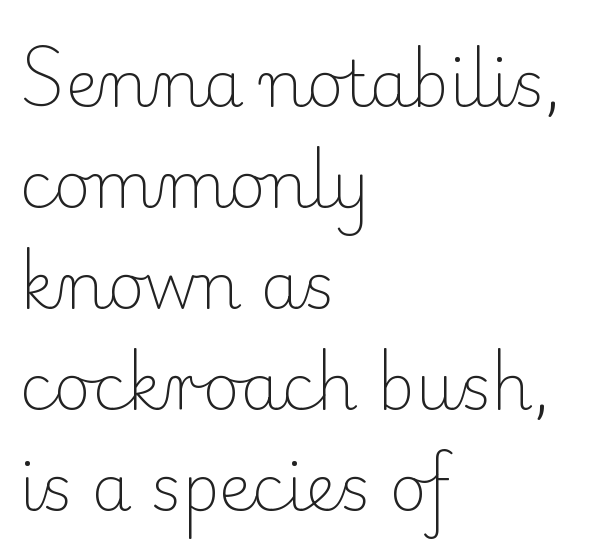
Q: Is the text bold? A: No.
Q: Is the text italic (slanted)? A: No, it is upright.
Q: Is the typeface a serif or a sans-serif typeface? A: Serif.
Q: Is the text underlined? A: No.
Q: How is the paragraph aligned? A: Left-aligned.
Q: Is the spacing between letters normal or unusually wide? A: Normal.
Q: Is the spacing between lines tight, normal or loose? A: Normal.
Q: Width (condensed, normal, or wide)? A: Normal.
Q: Stroke contrast? A: Low.
Q: x-height? A: Small.
Q: Monospaced? A: No.
